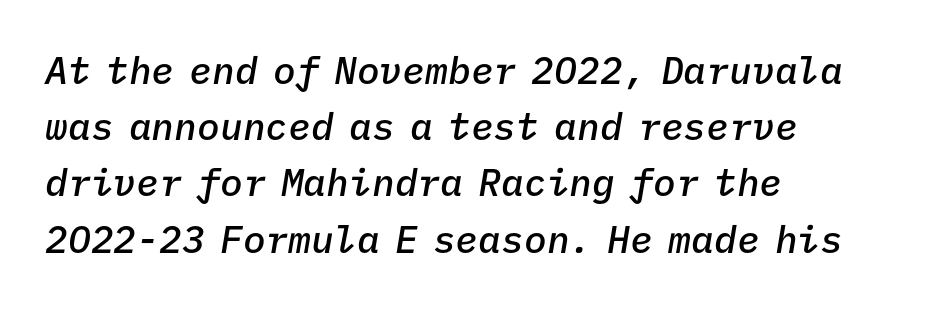
{"italic": "yes", "lean": "right", "slant_degrees": 9, "bold": "semi", "weight": "semibold", "width": "normal", "stroke_contrast": "low", "x_height": "medium", "monospaced": "yes", "underline": "no", "align": "left", "line_spacing": "normal", "line_spacing_ratio": 1.48, "letter_spacing": "normal", "letter_spacing_em": 0.0, "glyph_px": 38}
